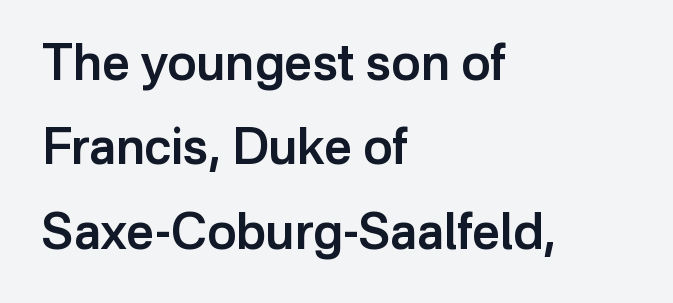
Each word holds together tightly as a unit, with standard inter-letter gaps. The rag falls on the right side of this text block. Moderately thickened strokes mark this as semibold type. You can tell from the bare stems that sans-serif type was used.
